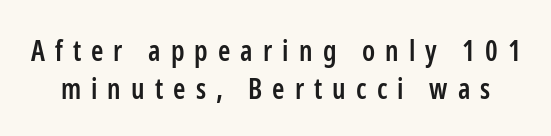
The image shows 28 px semibold, condensed sans-serif type, upright; set normal line spacing (1.37x), unusually wide letter spacing (+0.36 em), not underlined; low stroke contrast and a medium x-height.
